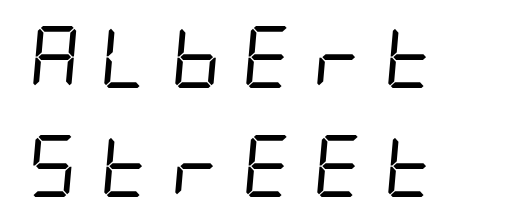
Loose tracking; the words dissolve into strings of separated letters. No chunkiness to these letters — they're not bold. In CSS terms this would be text-align: left. The face used here is a sans, in the tradition of grotesques and geometrics. The area under the type is left untouched.
